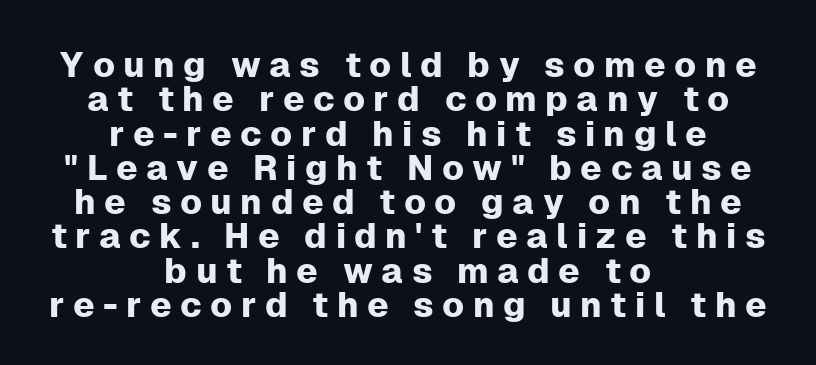
Where is the straight margin? There isn't one; the lines are centered. Each letter keeps its own natural width here, so spacing adapts to shape. Each new line begins almost immediately beneath the previous one. Quick note: not italic, upright. Just letters on the line, the space beneath them empty. The gaps between neighbouring characters are conspicuously large.
